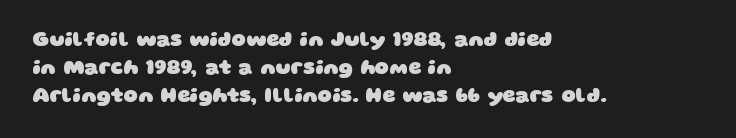
The image shows 20 px bold type; set left-aligned, normal line spacing (1.4x), normal letter spacing, not underlined.
